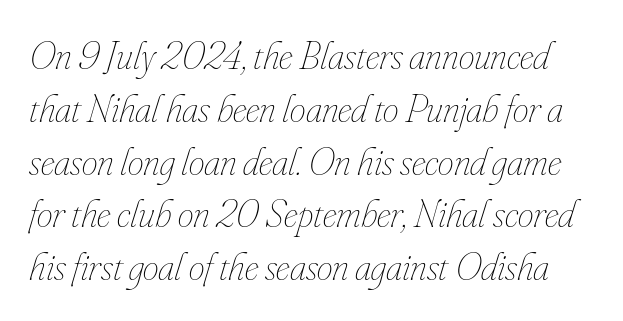
The image shows 40 px thin, condensed type, italic (leaning right); set normal line spacing (1.32x), normal letter spacing, not underlined; low stroke contrast and a small x-height.
